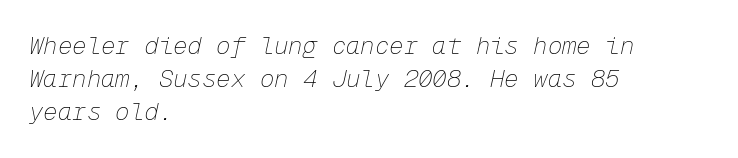
{"italic": "yes", "lean": "right", "slant_degrees": 12, "bold": "no", "underline": "no", "align": "left", "line_spacing": "normal", "line_spacing_ratio": 1.38, "letter_spacing": "normal", "letter_spacing_em": 0.0, "glyph_px": 24}
